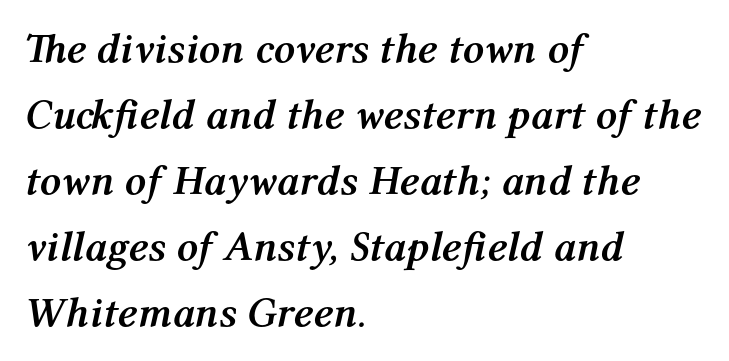
The image shows 42 px semibold type, italic (leaning right); set left-aligned, normal line spacing (1.57x), normal letter spacing, not underlined; medium stroke contrast and a medium x-height.
